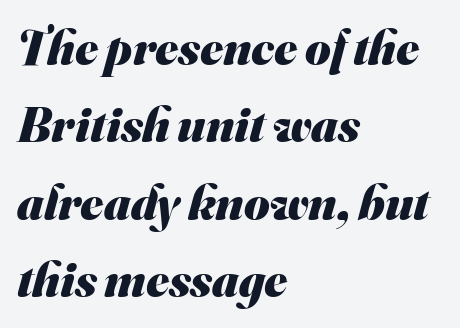
Q: Is the text bold? A: Yes.
Q: Is the typeface a serif or a sans-serif typeface? A: Sans-serif.
Q: Is the text underlined? A: No.
Q: How is the paragraph aligned? A: Left-aligned.
Q: Is the spacing between letters normal or unusually wide? A: Normal.
Q: Is the spacing between lines tight, normal or loose? A: Normal.
Q: Width (condensed, normal, or wide)? A: Normal.
Q: Stroke contrast? A: Medium.
Q: x-height? A: Small.
Q: Monospaced? A: No.
